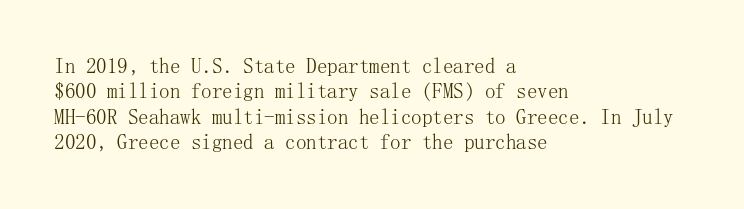
{"italic": "no", "bold": "no", "underline": "no", "align": "left", "line_spacing_ratio": 1.21, "letter_spacing": "normal", "letter_spacing_em": 0.0, "glyph_px": 21}
